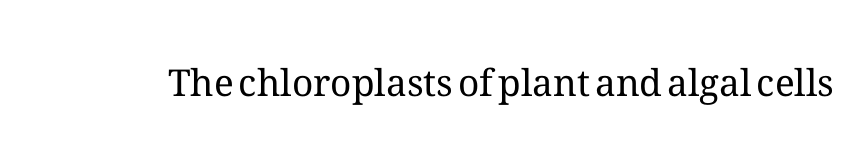
The image shows 37 px regular-weight type, upright; set normal letter spacing, not underlined; medium stroke contrast and a medium x-height.
